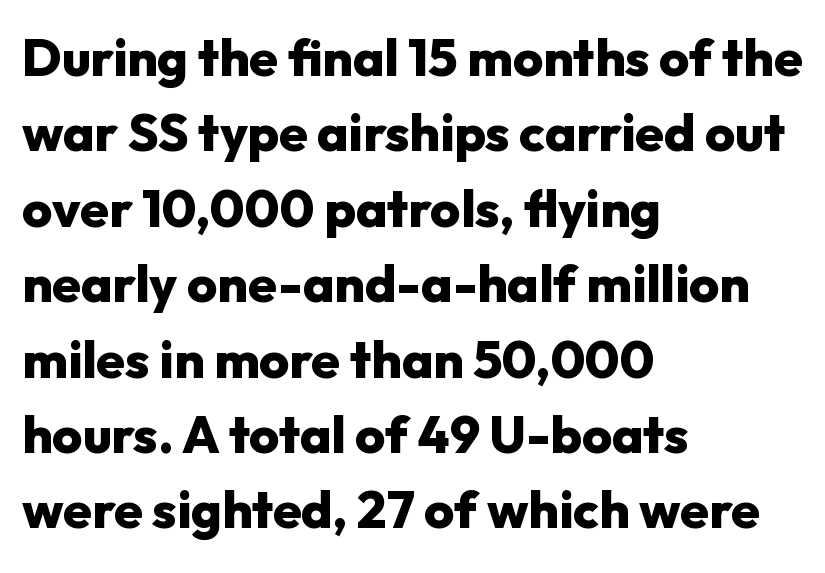
Spacing verdict: proportional, widths tailored to each character. These lines stack with their left ends in a neat column. Whoever set this chose a conventional vertical rhythm. Decoration check: the copy has no underline. The letters sit at their default tracking, neither squeezed nor spread. Stroke terminals: plain, sans-serif.
